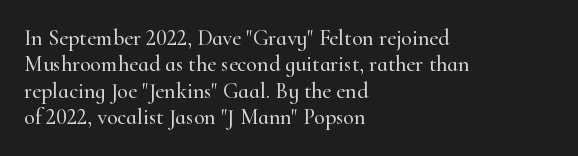
{"italic": "no", "underline": "no", "align": "left", "line_spacing_ratio": 1.2, "letter_spacing": "normal", "letter_spacing_em": 0.0, "glyph_px": 22}
